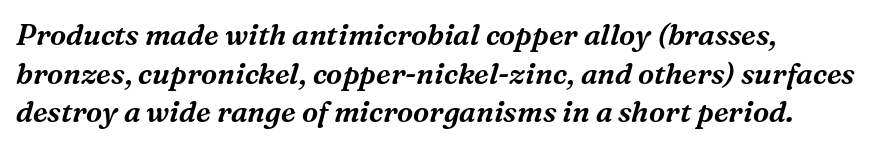
Words appear dense and cohesive because spacing is normal. Descender tails drop into unmarked territory. Caption: multi-line text, flush left, ragged right. Character widths vary here, with narrow letters taking less room than wide ones.
